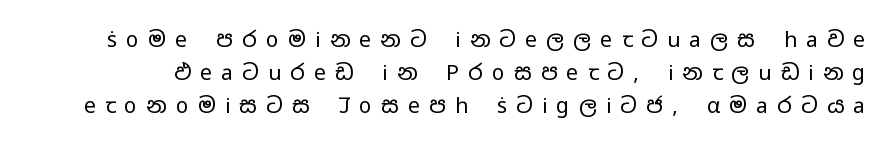
The image shows 21 px text type, upright; set normal line spacing (1.57x), unusually wide letter spacing (+0.44 em), not underlined.
